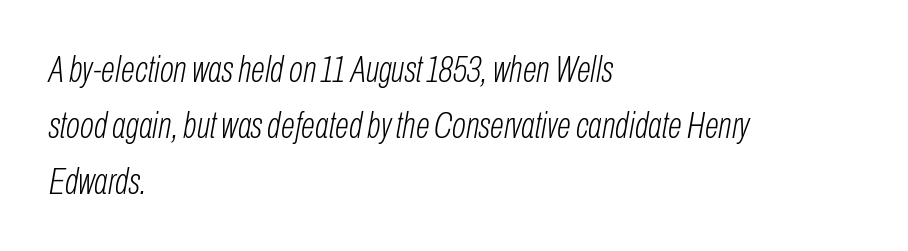
Q: Is the text bold? A: No.
Q: Is the text italic (slanted)? A: Yes, it leans right by about 10 degrees.
Q: Is the text underlined? A: No.
Q: How is the paragraph aligned? A: Left-aligned.
Q: Is the spacing between letters normal or unusually wide? A: Normal.
Q: Is the spacing between lines tight, normal or loose? A: Normal.
Q: Width (condensed, normal, or wide)? A: Condensed.
Q: Stroke contrast? A: Low.
Q: x-height? A: Medium.
Q: Monospaced? A: No.
